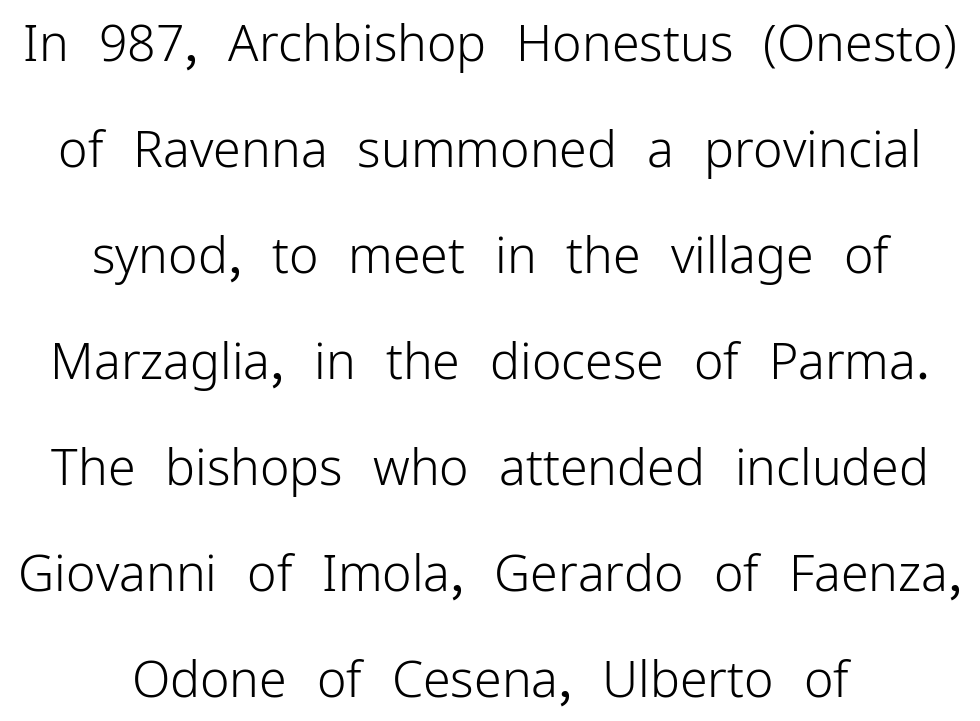
{"serif": "no", "italic": "no", "bold": "no", "weight": "light", "width": "normal", "stroke_contrast": "low", "x_height": "medium", "monospaced": "no", "underline": "no", "align": "center", "line_spacing": "loose", "line_spacing_ratio": 2.12, "letter_spacing": "normal", "letter_spacing_em": 0.0, "glyph_px": 50}
